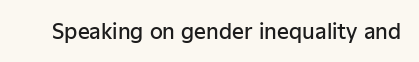
Typesetter's note: demi weight, one step under bold. The specimen omits any rule beneath the text block's lines. Is there any slant? The stems are plumb. Does extra space separate the letters? No, they use regular spacing.
